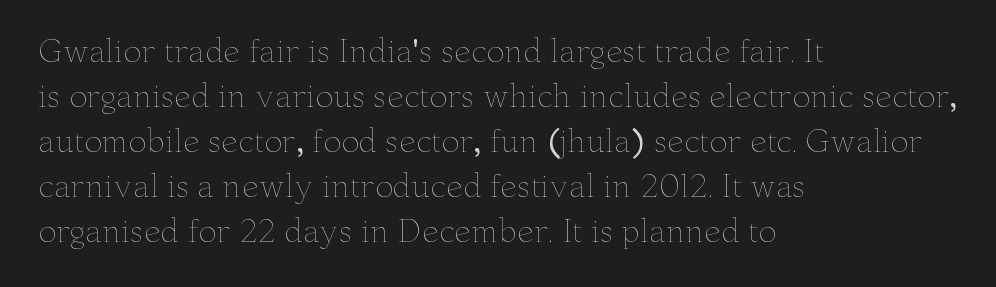
The letters advance in unequal steps, a hallmark of proportional type. Descender tails drop into unmarked territory. Observe the ordinary spacing: letters are neighbours, not strangers. This is the regular roman posture of the typeface. Compared with typical paragraphs, the rows here are spaced about the same.
